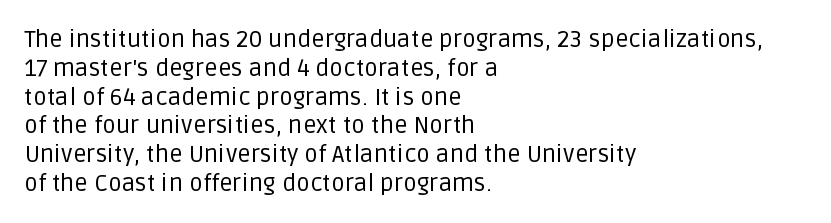
{"italic": "no", "bold": "no", "underline": "no", "align": "left", "line_spacing_ratio": 1.2, "letter_spacing": "normal", "letter_spacing_em": 0.0, "glyph_px": 24}
